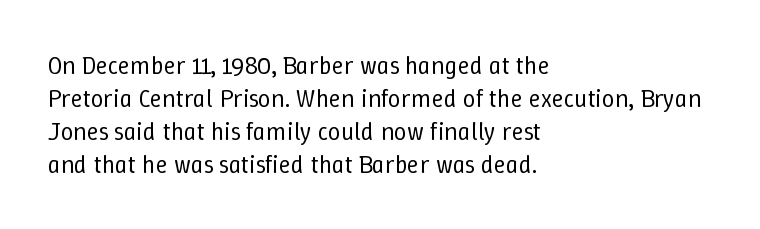
{"italic": "no", "bold": "no", "underline": "no", "align": "left", "line_spacing": "normal", "line_spacing_ratio": 1.32, "letter_spacing": "normal", "letter_spacing_em": 0.0, "glyph_px": 25}
